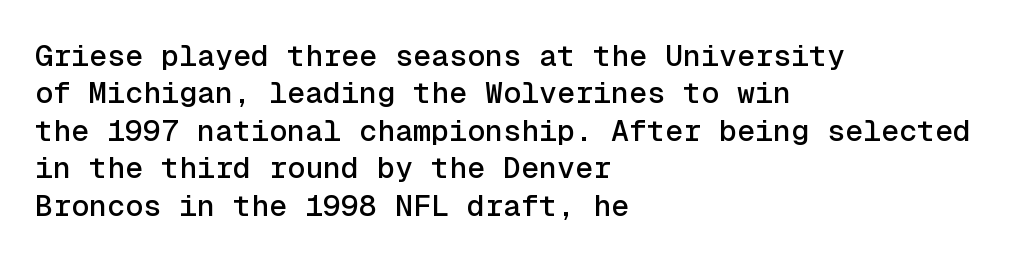
Every character here occupies the same horizontal width, giving the sample a typewriter-like rhythm. The letters sit at their default tracking, neither squeezed nor spread. Decoration check: the copy has no underline. The paragraph has a hard left edge and a soft right edge. The passage shown stacks its lines at a standard gap.
